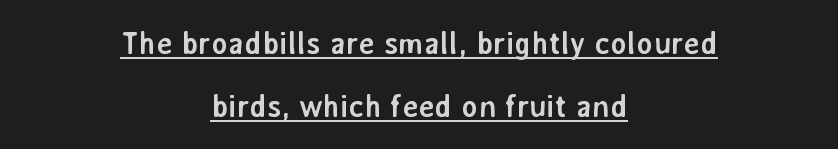
The type sits square on the baseline with zero lean. Has an underline been added? It has. Compared with typical paragraphs, the rows here are farther apart. The type family on display is of the sans-serif kind. The passage shown is typed in a proportional face where columns would drift. Here the glyphs are tracked normally, forming tight word shapes.
